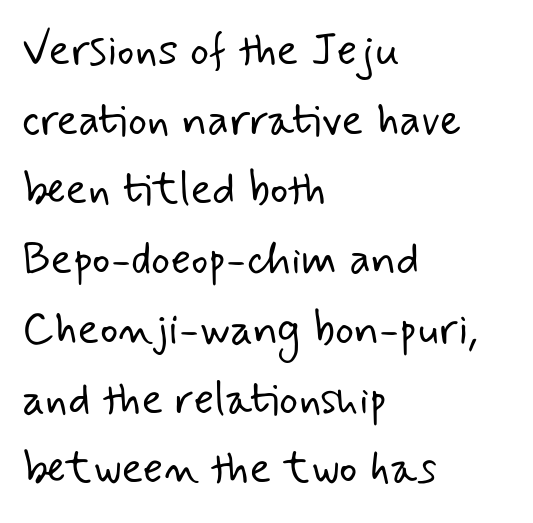
{"serif": "no", "bold": "no", "weight": "light", "width": "normal", "stroke_contrast": "low", "x_height": "small", "monospaced": "no", "underline": "no", "align": "left", "line_spacing": "normal", "line_spacing_ratio": 1.55, "letter_spacing": "normal", "letter_spacing_em": 0.0, "glyph_px": 45}
